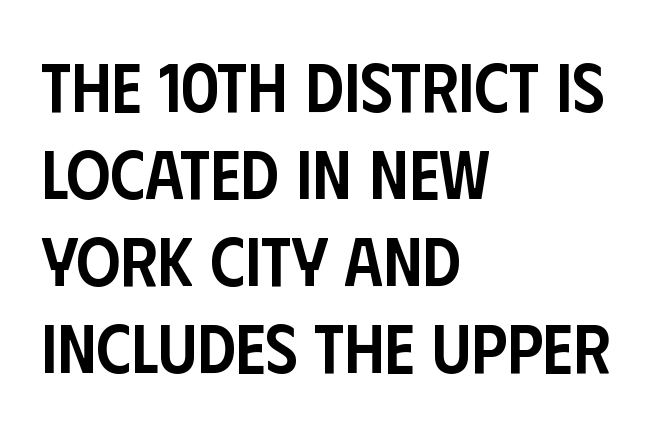
The image shows 69 px semibold, condensed sans-serif type, upright; set left-aligned, normal line spacing (1.26x), normal letter spacing, not underlined; low stroke contrast and a large x-height.
